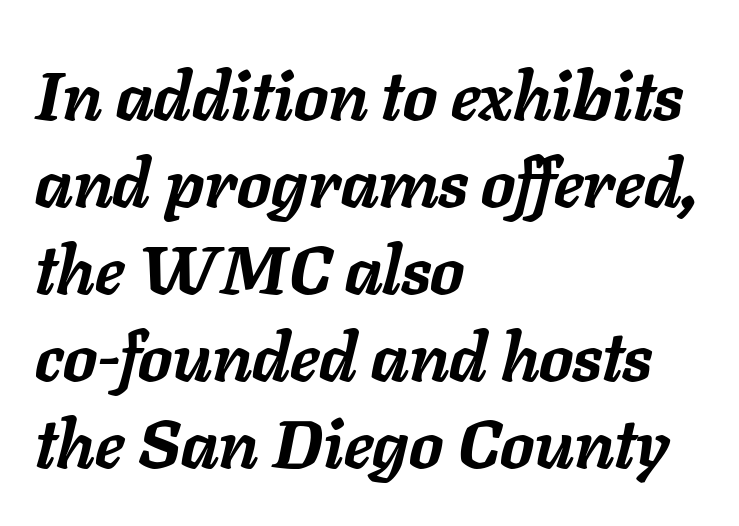
Nobody touched the tracking dial on this one. Horizontal bands of white between lines are of average thickness. Heavy, bold letterforms. Where is the straight margin? On the left. Just letters on the line, the space beneath them empty.
